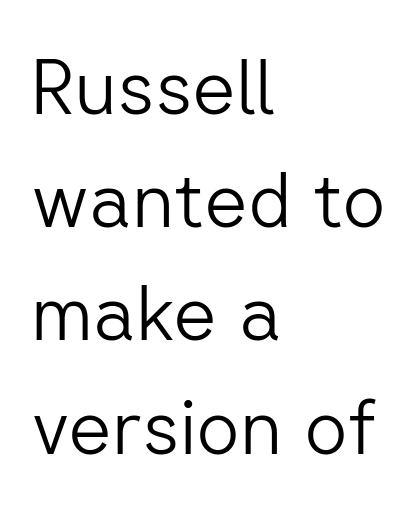
{"serif": "no", "italic": "no", "bold": "no", "weight": "light", "width": "normal", "stroke_contrast": "low", "x_height": "medium", "monospaced": "no", "underline": "no", "align": "left", "line_spacing": "normal", "line_spacing_ratio": 1.49, "letter_spacing": "normal", "letter_spacing_em": 0.0, "glyph_px": 76}
